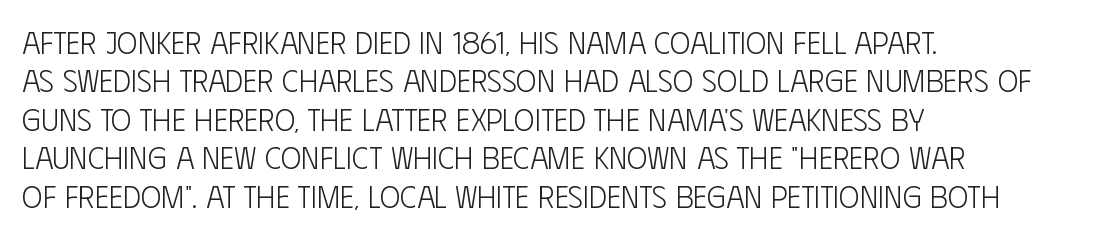
The image shows 31 px light, condensed sans-serif type, upright; set left-aligned, line spacing 1.24x, normal letter spacing, not underlined; low stroke contrast and a large x-height.
